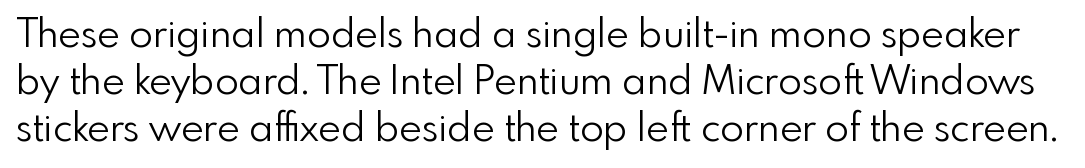
Letter spacing: default. A bare baseline throughout the passage. The face used here is a sans, in the tradition of grotesques and geometrics. This is roman type, the default non-slanted kind. The face used here is proportionally spaced, like ordinary book or web type.
